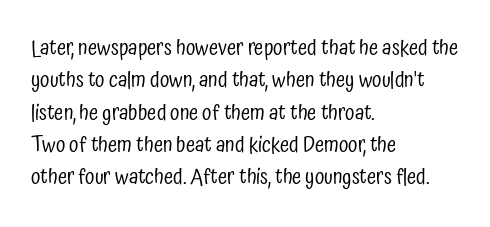
Q: Is the text bold? A: No.
Q: Is the text italic (slanted)? A: No, it is upright.
Q: Is the text underlined? A: No.
Q: How is the paragraph aligned? A: Left-aligned.
Q: Is the spacing between letters normal or unusually wide? A: Normal.
Q: Is the spacing between lines tight, normal or loose? A: Normal.
